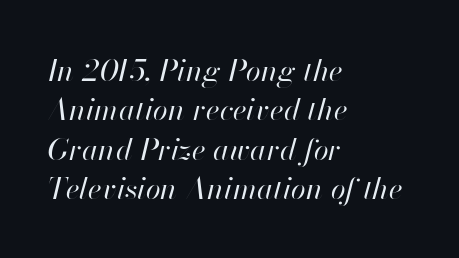
The image shows 30 px regular-weight type, italic (leaning right); set left-aligned, normal line spacing (1.31x), normal letter spacing, not underlined; high stroke contrast and a small x-height.
